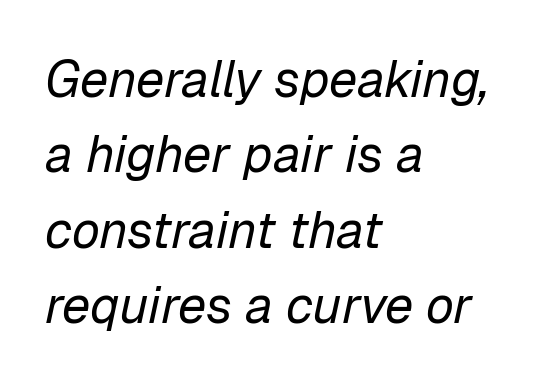
These lines were composed using italics. The typesetting does not lean heavy: it is not bold. Where is the straight margin? On the left. Any mark beneath the type? The region is blank.
